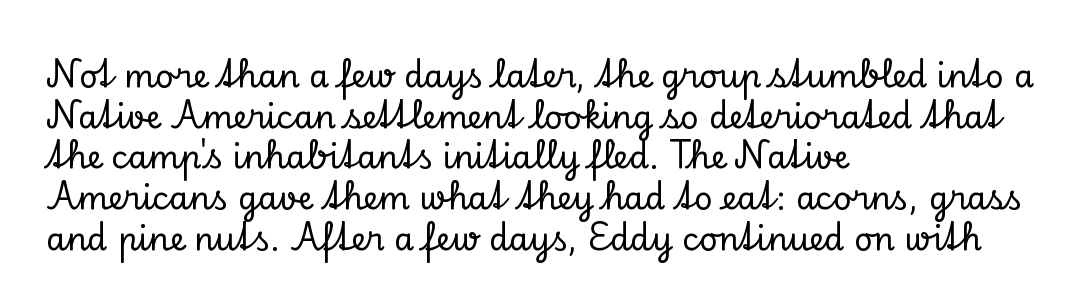
Compared with typical paragraphs, the rows here are spaced about the same. Decoration check: the copy has no underline. A typesetter would call this zero additional tracking.
